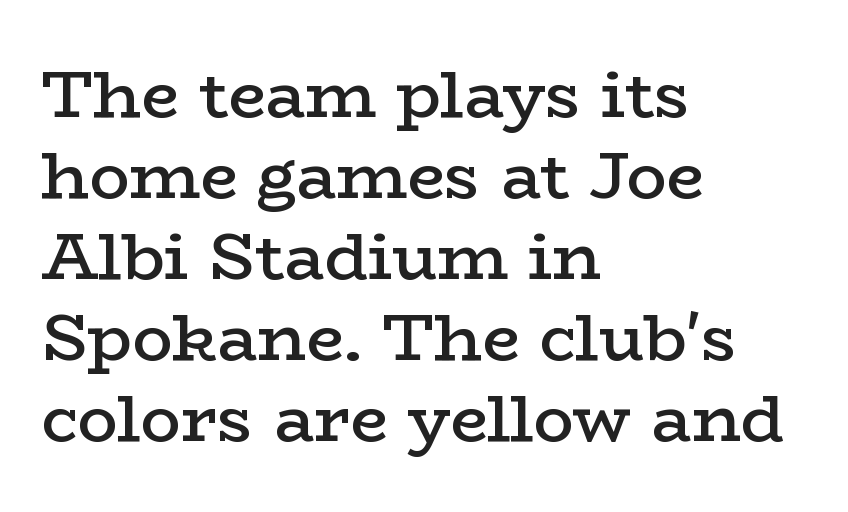
The specimen reads as upright at a glance. The ragged edge is on the right, which tells us the setting is flush left. There is no visible air inserted between adjacent glyphs. Check under the words: just untouched page.
